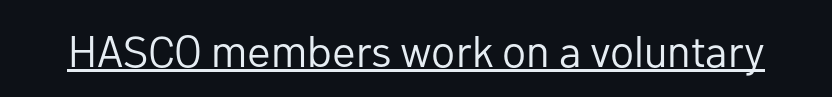
The image shows 44 px regular-weight sans-serif type, upright; set normal letter spacing, underlined; low stroke contrast and a medium x-height.
